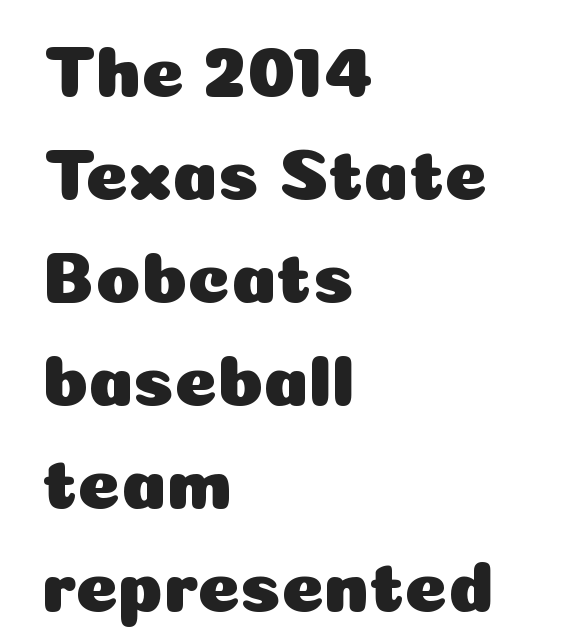
{"serif": "no", "italic": "no", "width": "normal", "stroke_contrast": "low", "x_height": "medium", "monospaced": "no", "underline": "no", "align": "left", "line_spacing": "normal", "line_spacing_ratio": 1.41, "letter_spacing": "normal", "letter_spacing_em": 0.0, "glyph_px": 73}
